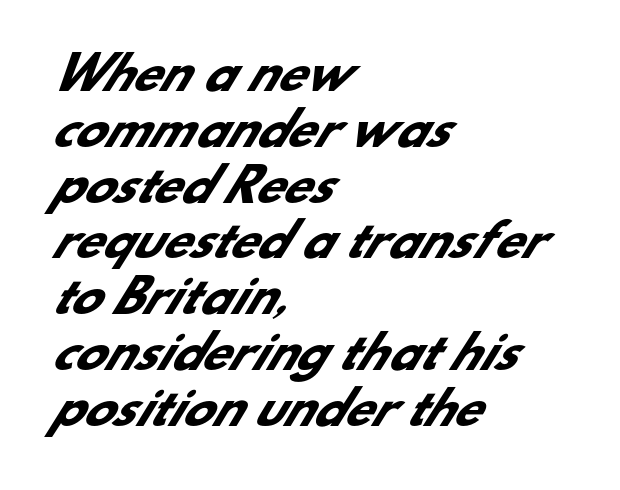
The strip under each line holds only bare page. The rendering uses a bold face; every stroke is thick and dark. The passage shown is typeset with a sans-serif family. Characters follow at the spacing the type designer built in. Do the characters align in a grid? No, the font is proportional.
